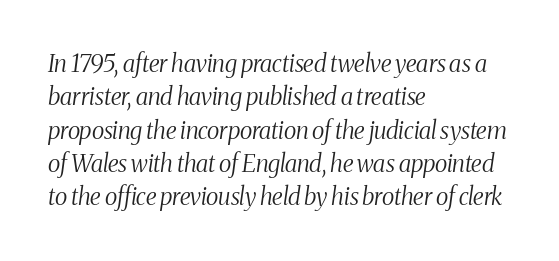
The image shows 24 px text type, italic (leaning right); set left-aligned, normal line spacing (1.39x), normal letter spacing, not underlined.
